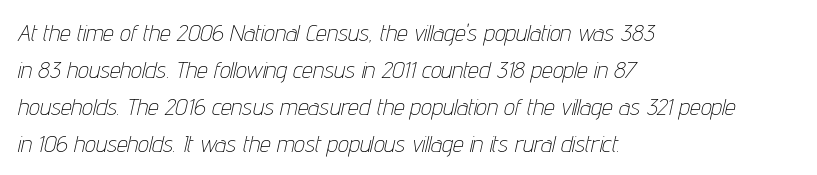
Yep, that's italic — everything's leaning. The space beneath each line is pristine and unruled. Horizontal bands of white between lines are of average thickness. The strokes are not fattened; the text isn't bold. Here the glyphs are tracked normally, forming tight word shapes. Reading down the block, your eye returns to a fixed left position each line.
